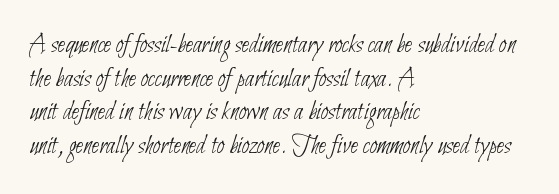
Q: Is the text bold? A: No.
Q: Is the text underlined? A: No.
Q: How is the paragraph aligned? A: Left-aligned.
Q: Is the spacing between letters normal or unusually wide? A: Normal.
Q: Is the spacing between lines tight, normal or loose? A: Normal.
